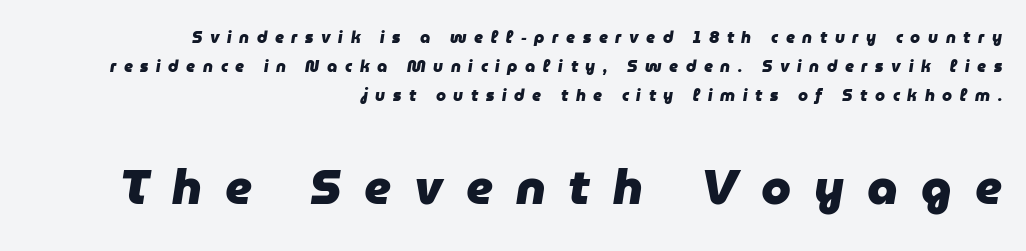
{"italic": "yes", "lean": "right", "slant_degrees": 9, "bold": "yes", "weight": "heavy", "width": "normal", "stroke_contrast": "low", "x_height": "medium", "monospaced": "no", "underline": "no", "align": "right", "line_spacing_ratio": 1.81, "letter_spacing": "wide", "letter_spacing_em": 0.48, "larger_block": "second", "size_ratio": 3.0, "glyph_px": 48}
